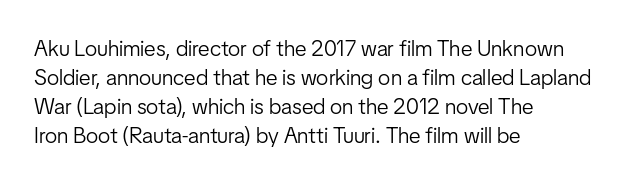
Tall strokes in this sample are plumb rather than angled. The passage shown has conventional tracking throughout. Every row of glyphs begins at an identical x-position on the left. A normal amount of white space separates one row of letters from the next. Type without underlining.
